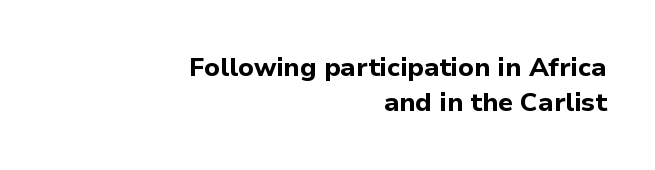
Q: Is the text bold? A: Yes.
Q: Is the text italic (slanted)? A: No, it is upright.
Q: Is the text underlined? A: No.
Q: How is the paragraph aligned? A: Right-aligned.
Q: Is the spacing between letters normal or unusually wide? A: Normal.
Q: Is the spacing between lines tight, normal or loose? A: Normal.
